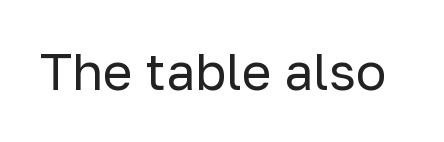
{"serif": "no", "italic": "no", "bold": "no", "weight": "regular", "width": "normal", "stroke_contrast": "low", "x_height": "medium", "monospaced": "no", "underline": "no", "letter_spacing": "normal", "letter_spacing_em": 0.0, "glyph_px": 51}
